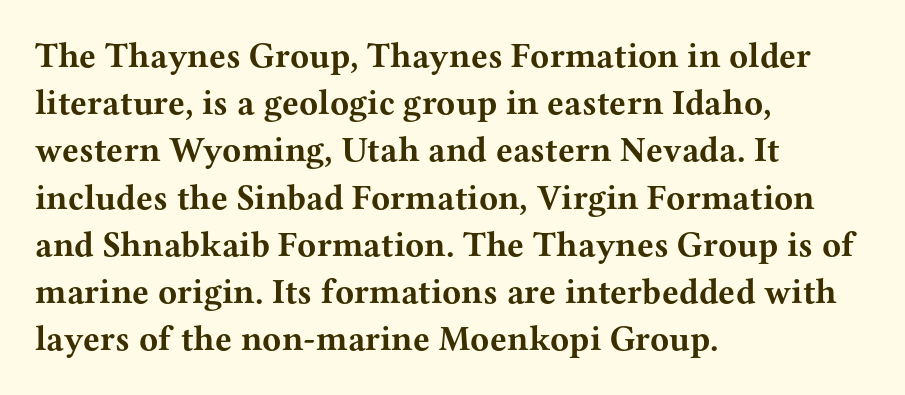
The letters are bold, with thick, heavy strokes. Caption: standard tracking, unaltered. Left-aligned paragraph, ragged on the right. Rule under the text: the space is simply empty. The typography opts for an upright posture over an oblique one. The block of text has a typical density, with ordinary space between rows.
